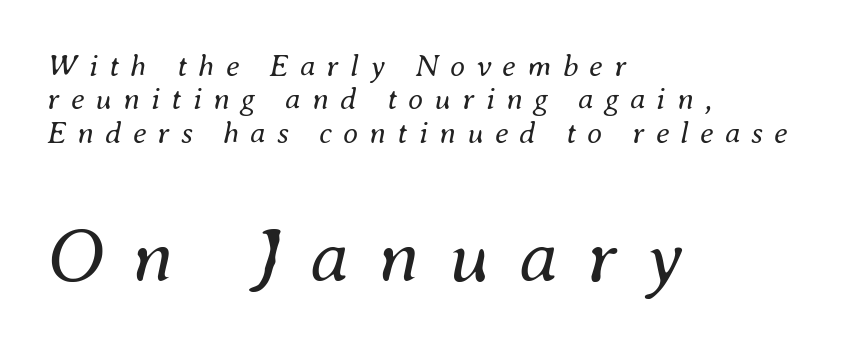
The image shows 78 px regular-weight type, italic (leaning right); set left-aligned, tight line spacing (1.08x), unusually wide letter spacing (+0.36 em), not underlined; the second (bottom) block is 2.52x larger; medium stroke contrast and a small x-height.
